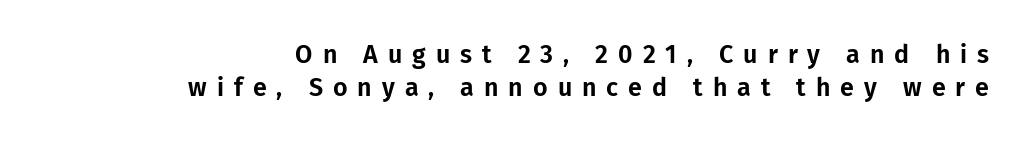
The image shows 25 px text type, upright; set right-aligned, normal line spacing (1.34x), unusually wide letter spacing (+0.4 em), not underlined.
